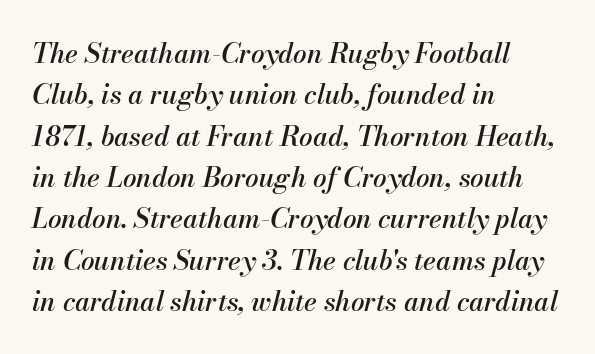
The rendering uses a moderate line-height, typical for paragraphs. Any mark beneath the type? The region is blank. When letters slant like this, we call the style italic. Short note: letters normally spaced.
